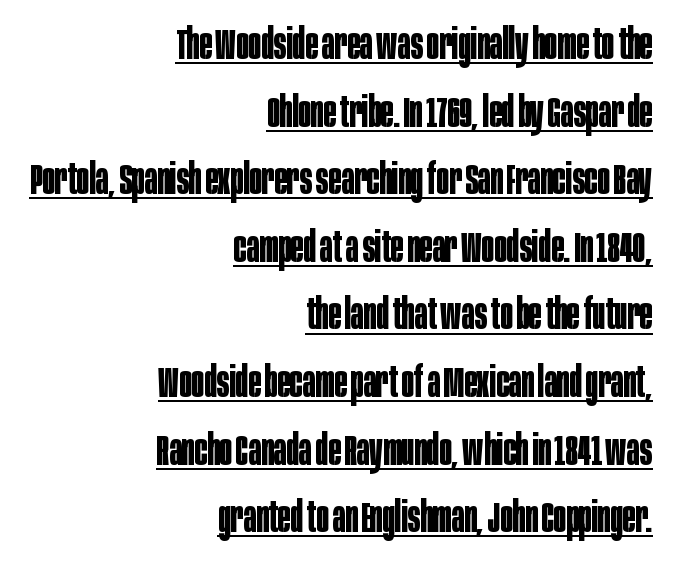
Q: Is the text bold? A: Yes.
Q: Is the text italic (slanted)? A: No, it is upright.
Q: Is the typeface a serif or a sans-serif typeface? A: Sans-serif.
Q: Is the text underlined? A: Yes.
Q: How is the paragraph aligned? A: Right-aligned.
Q: Is the spacing between letters normal or unusually wide? A: Normal.
Q: Is the spacing between lines tight, normal or loose? A: Normal.
Q: Width (condensed, normal, or wide)? A: Condensed.
Q: Stroke contrast? A: Low.
Q: x-height? A: Large.
Q: Monospaced? A: No.
